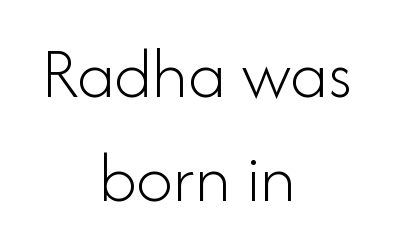
The image shows 73 px light sans-serif type, upright; set centered, normal line spacing (1.42x), normal letter spacing, not underlined; low stroke contrast and a small x-height.
